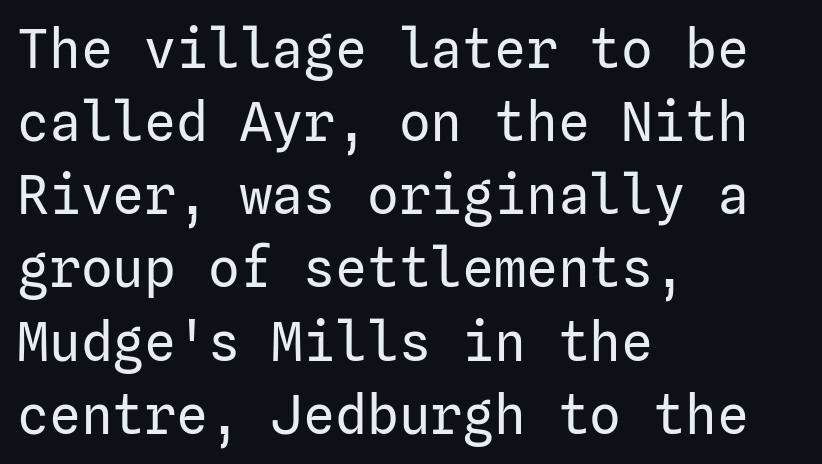
The passage is arranged the way most books set body copy — flush left. Descenders are the only things crossing below the line. If you measured baseline to baseline, you'd find a middling distance. This is not heavy type; no bold has been used. In terms of letterform style, serifs are entirely absent. Default kerning and tracking; the words read as compact shapes.
